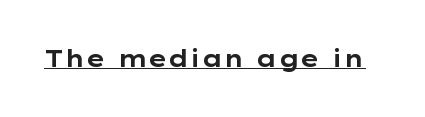
Q: Is the text bold? A: Yes.
Q: Is the text italic (slanted)? A: No, it is upright.
Q: Is the text underlined? A: Yes.
Q: Is the spacing between letters normal or unusually wide? A: Normal.
